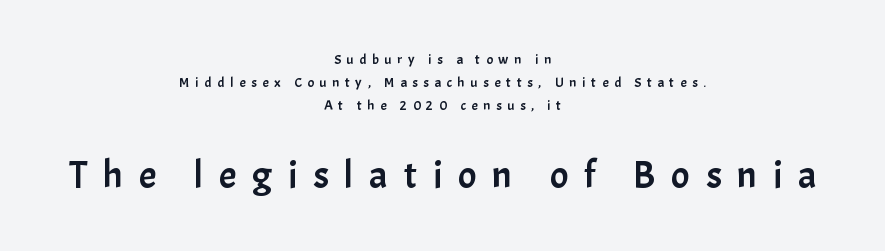
Notice how descenders clear the ascenders below comfortably — that's standard leading. Honestly, the letter spacing is so wide it's the main thing you notice. These lines are rendered in a variable-pitch font. This sample uses an upright cut, with every glyph sitting square on the baseline. Note: smaller setting up top, larger setting below. One-word summary of the alignment: center.
